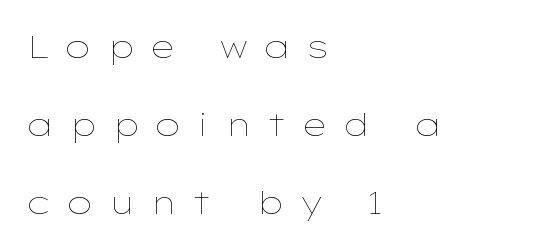
{"italic": "no", "bold": "no", "weight": "thin", "width": "wide", "stroke_contrast": "low", "x_height": "medium", "monospaced": "no", "underline": "no", "align": "left", "line_spacing": "loose", "line_spacing_ratio": 2.43, "letter_spacing": "wide", "letter_spacing_em": 0.45, "glyph_px": 32}
